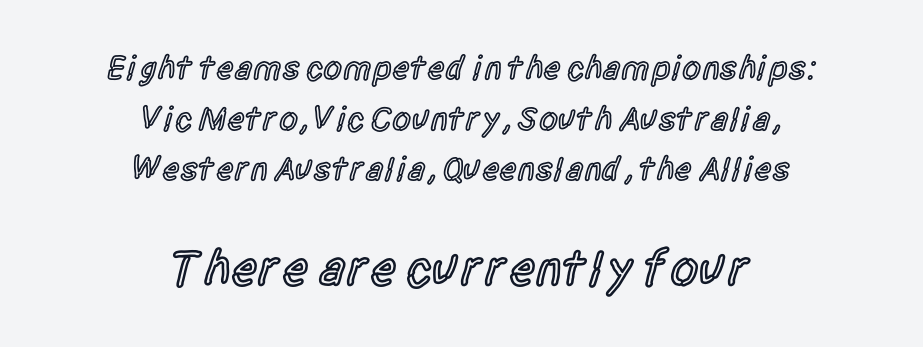
{"serif": "no", "bold": "semi", "weight": "semibold", "width": "condensed", "x_height": "large", "monospaced": "no", "underline": "no", "align": "center", "line_spacing": "normal", "line_spacing_ratio": 1.49, "letter_spacing": "normal", "letter_spacing_em": 0.0, "larger_block": "second", "size_ratio": 1.5, "glyph_px": 51}
